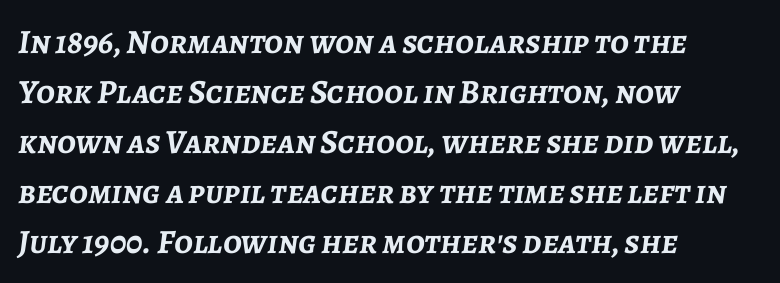
{"italic": "yes", "lean": "right", "slant_degrees": 7, "bold": "yes", "weight": "semibold", "width": "normal", "stroke_contrast": "low", "x_height": "medium", "monospaced": "no", "underline": "no", "align": "left", "line_spacing": "normal", "line_spacing_ratio": 1.47, "letter_spacing": "normal", "letter_spacing_em": 0.0, "glyph_px": 34}
